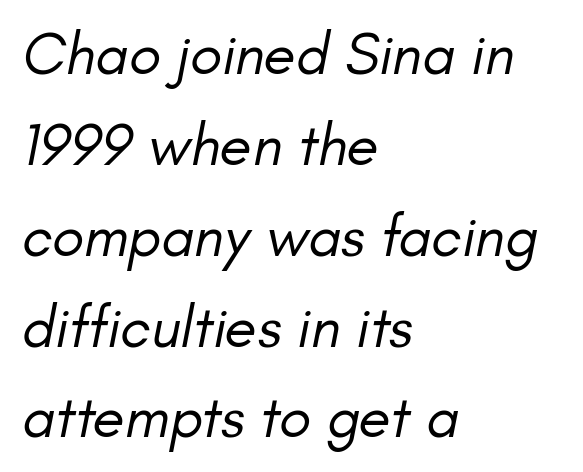
{"italic": "yes", "lean": "right", "slant_degrees": 11, "bold": "no", "weight": "regular", "width": "normal", "stroke_contrast": "low", "x_height": "small", "monospaced": "no", "underline": "no", "align": "left", "line_spacing": "normal", "line_spacing_ratio": 1.54, "letter_spacing": "normal", "letter_spacing_em": 0.0, "glyph_px": 59}
